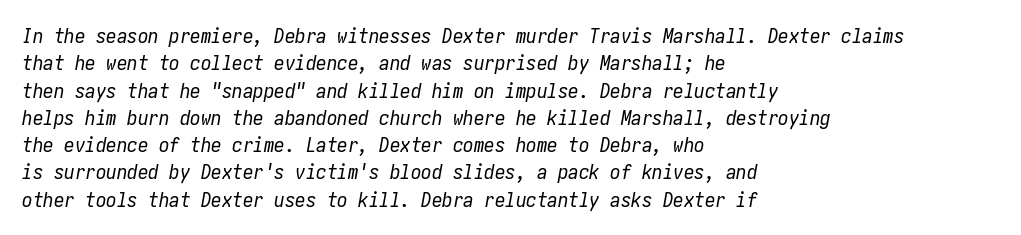
{"italic": "yes", "lean": "right", "slant_degrees": 10, "bold": "no", "underline": "no", "align": "left", "line_spacing": "normal", "line_spacing_ratio": 1.3, "letter_spacing": "normal", "letter_spacing_em": 0.0, "glyph_px": 21}
